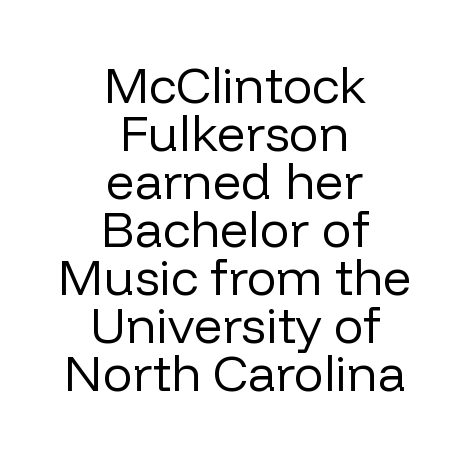
Q: Is the text bold? A: No.
Q: Is the text italic (slanted)? A: No, it is upright.
Q: Is the typeface a serif or a sans-serif typeface? A: Sans-serif.
Q: Is the text underlined? A: No.
Q: How is the paragraph aligned? A: Centered.
Q: Is the spacing between letters normal or unusually wide? A: Normal.
Q: Is the spacing between lines tight, normal or loose? A: Tight.
Q: Width (condensed, normal, or wide)? A: Normal.
Q: Stroke contrast? A: Low.
Q: x-height? A: Medium.
Q: Monospaced? A: No.
